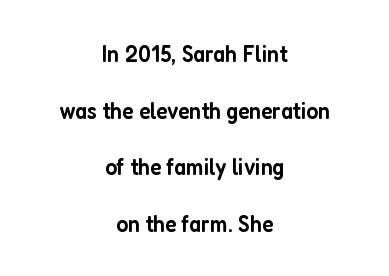
The image shows 24 px text type, upright; set centered, loose line spacing (2.36x), normal letter spacing, not underlined.
